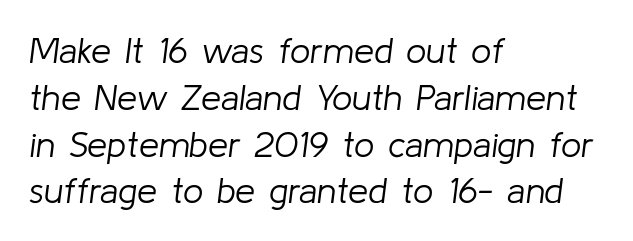
Clear beneath every line of the passage. Slanted lettering throughout. Each letter keeps its own natural width here, so spacing adapts to shape. Typeset ragged right — the left edge is the straight one. Baseline-to-baseline distance is the conventional proportion of letter height.
